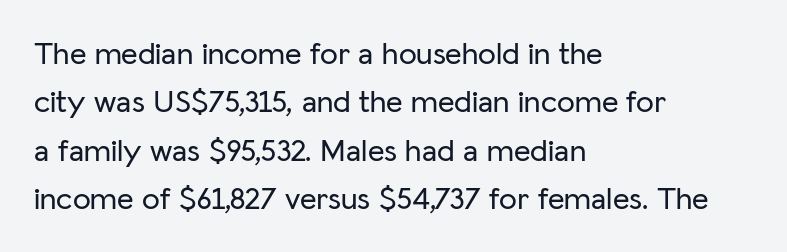
The image shows 32 px sans-serif type, upright; set left-aligned, normal line spacing (1.51x), normal letter spacing, not underlined; low stroke contrast and a medium x-height.
